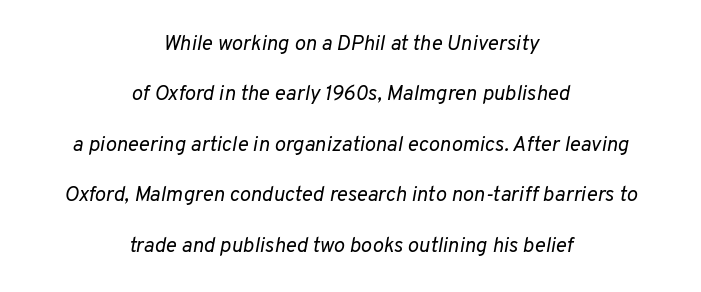
Q: Is the text bold? A: No.
Q: Is the text italic (slanted)? A: Yes, it leans right by about 10 degrees.
Q: Is the text underlined? A: No.
Q: How is the paragraph aligned? A: Centered.
Q: Is the spacing between letters normal or unusually wide? A: Normal.
Q: Is the spacing between lines tight, normal or loose? A: Loose.
